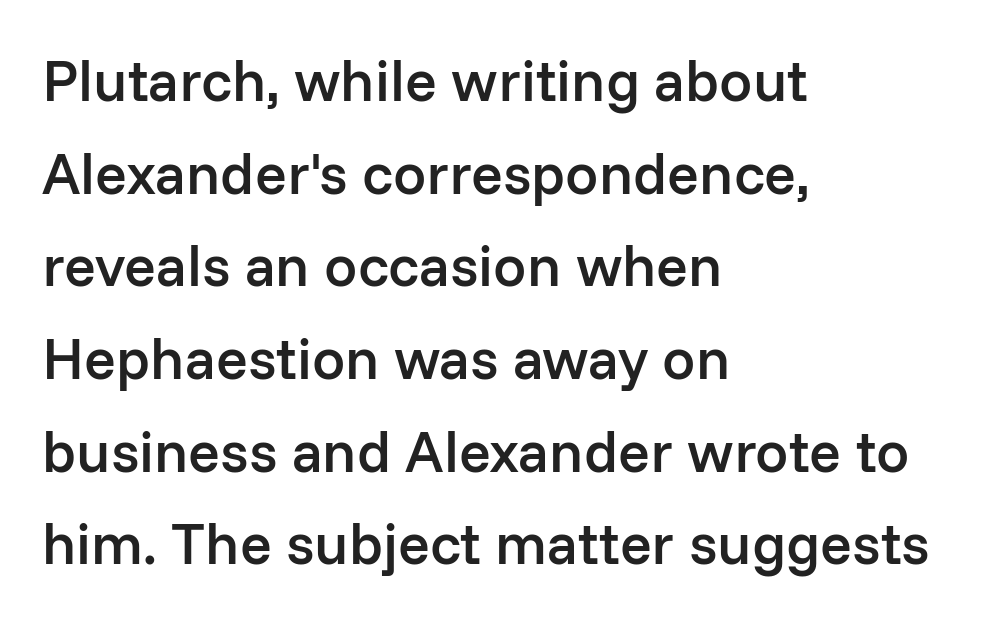
The image shows 59 px semibold sans-serif type, upright; set left-aligned, normal line spacing (1.57x), normal letter spacing, not underlined; low stroke contrast and a medium x-height.
